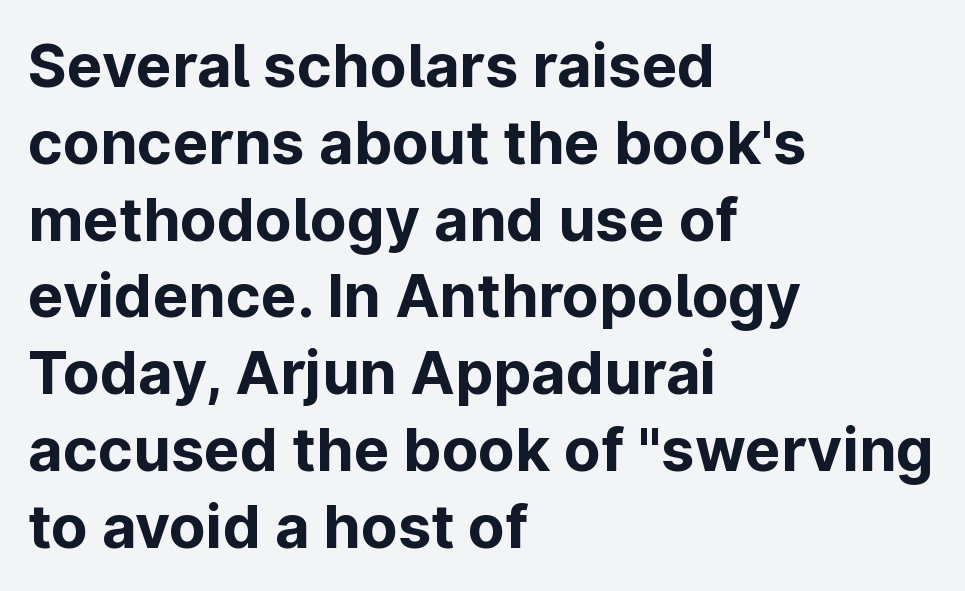
{"serif": "no", "italic": "no", "bold": "yes", "weight": "bold", "width": "normal", "stroke_contrast": "low", "x_height": "medium", "monospaced": "no", "underline": "no", "align": "left", "line_spacing": "normal", "line_spacing_ratio": 1.28, "letter_spacing": "normal", "letter_spacing_em": 0.0, "glyph_px": 60}
